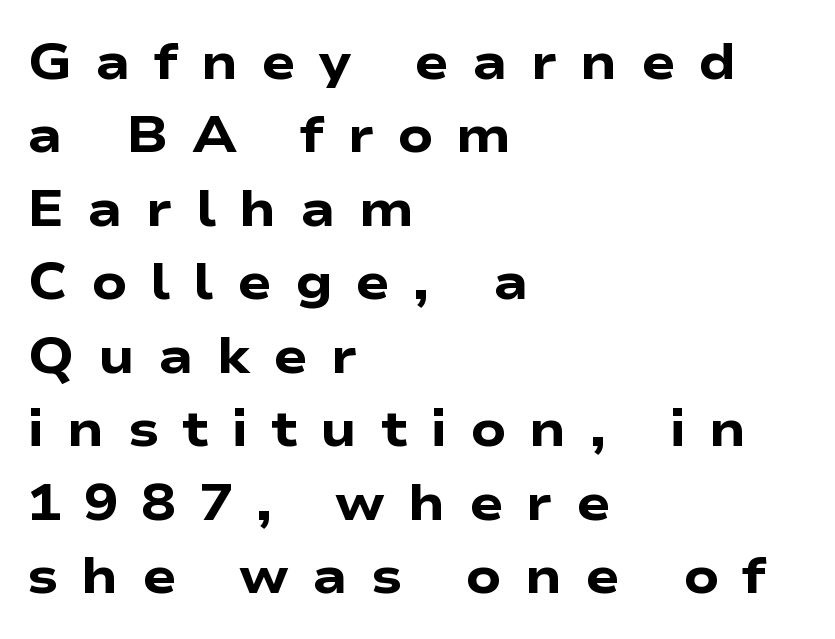
The image shows 51 px heavy, wide sans-serif type, upright; set left-aligned, normal line spacing (1.44x), unusually wide letter spacing (+0.45 em), not underlined; low stroke contrast and a medium x-height.
